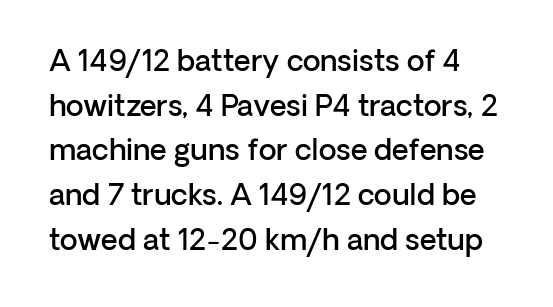
{"serif": "no", "italic": "no", "bold": "semi", "weight": "semibold", "width": "normal", "stroke_contrast": "low", "x_height": "medium", "monospaced": "no", "underline": "no", "line_spacing": "normal", "line_spacing_ratio": 1.54, "letter_spacing": "normal", "letter_spacing_em": 0.0, "glyph_px": 29}
